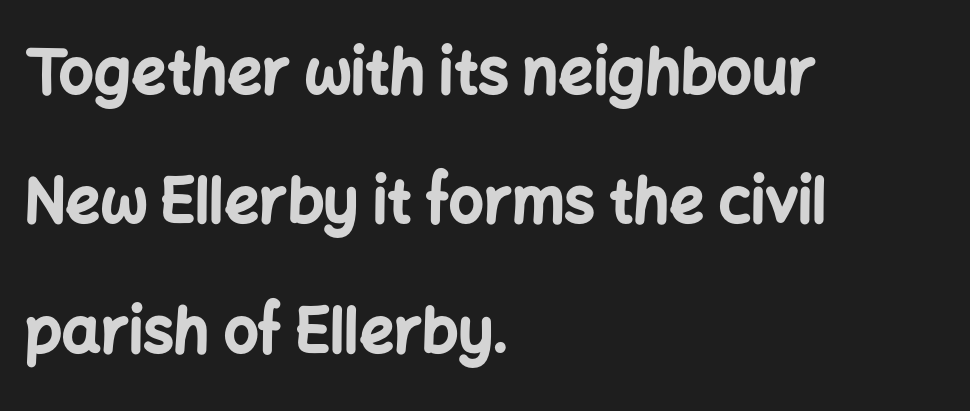
The image shows 61 px bold sans-serif type, upright; set left-aligned, loose line spacing (2.12x), normal letter spacing, not underlined; low stroke contrast and a medium x-height.
